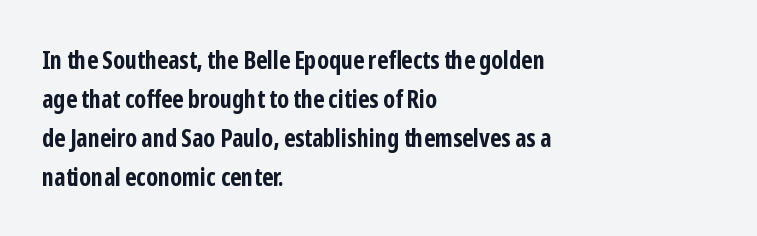
Q: Is the text bold? A: Yes.
Q: Is the text italic (slanted)? A: No, it is upright.
Q: Is the text underlined? A: No.
Q: How is the paragraph aligned? A: Left-aligned.
Q: Is the spacing between letters normal or unusually wide? A: Normal.
Q: Is the spacing between lines tight, normal or loose? A: Normal.
